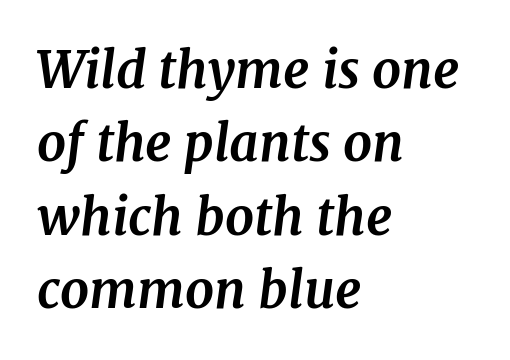
{"serif": "yes", "italic": "yes", "lean": "right", "slant_degrees": 7, "bold": "yes", "weight": "bold", "width": "normal", "stroke_contrast": "medium", "x_height": "medium", "monospaced": "no", "underline": "no", "align": "left", "line_spacing": "normal", "line_spacing_ratio": 1.44, "letter_spacing": "normal", "letter_spacing_em": 0.0, "glyph_px": 51}
